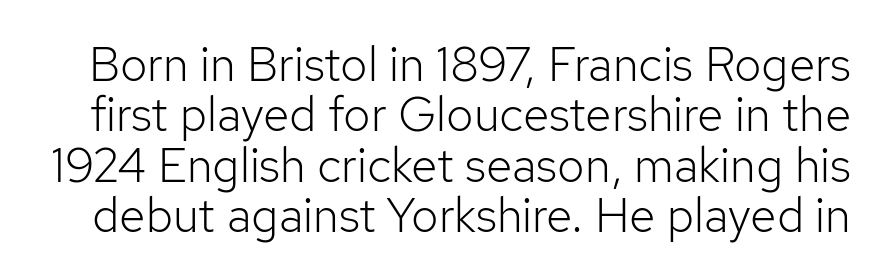
Q: Is the text bold? A: No.
Q: Is the text italic (slanted)? A: No, it is upright.
Q: Is the typeface a serif or a sans-serif typeface? A: Sans-serif.
Q: Is the text underlined? A: No.
Q: Is the spacing between letters normal or unusually wide? A: Normal.
Q: Is the spacing between lines tight, normal or loose? A: Tight.
Q: Width (condensed, normal, or wide)? A: Normal.
Q: Stroke contrast? A: Low.
Q: x-height? A: Medium.
Q: Monospaced? A: No.
